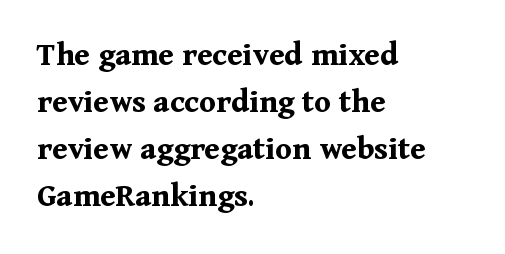
Reading down the block, your eye returns to a fixed left position each line. The line-height multiplier appears to be the usual default. Each row of text sits above clean, open space. Default kerning and tracking; the words read as compact shapes. Is this a fixed-width face? No — the glyphs have proportional, varying widths.
